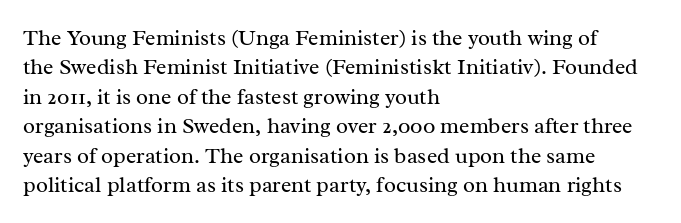
Bare-footed words on every line. Every stem runs plumb, perpendicular to the baseline. The typesetting does not lean heavy: it is not bold. Tracking value appears to be zero — textbook default spacing. The vertical gap from one line to the next is medium.
